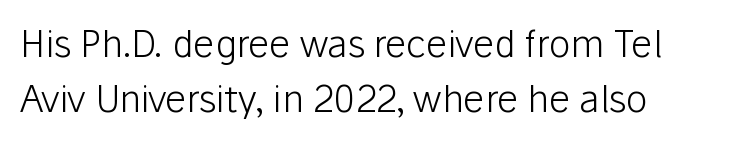
Q: Is the text bold? A: No.
Q: Is the text italic (slanted)? A: No, it is upright.
Q: Is the typeface a serif or a sans-serif typeface? A: Sans-serif.
Q: Is the text underlined? A: No.
Q: How is the paragraph aligned? A: Left-aligned.
Q: Is the spacing between letters normal or unusually wide? A: Normal.
Q: Is the spacing between lines tight, normal or loose? A: Normal.
Q: Width (condensed, normal, or wide)? A: Normal.
Q: Stroke contrast? A: Low.
Q: x-height? A: Medium.
Q: Monospaced? A: No.
